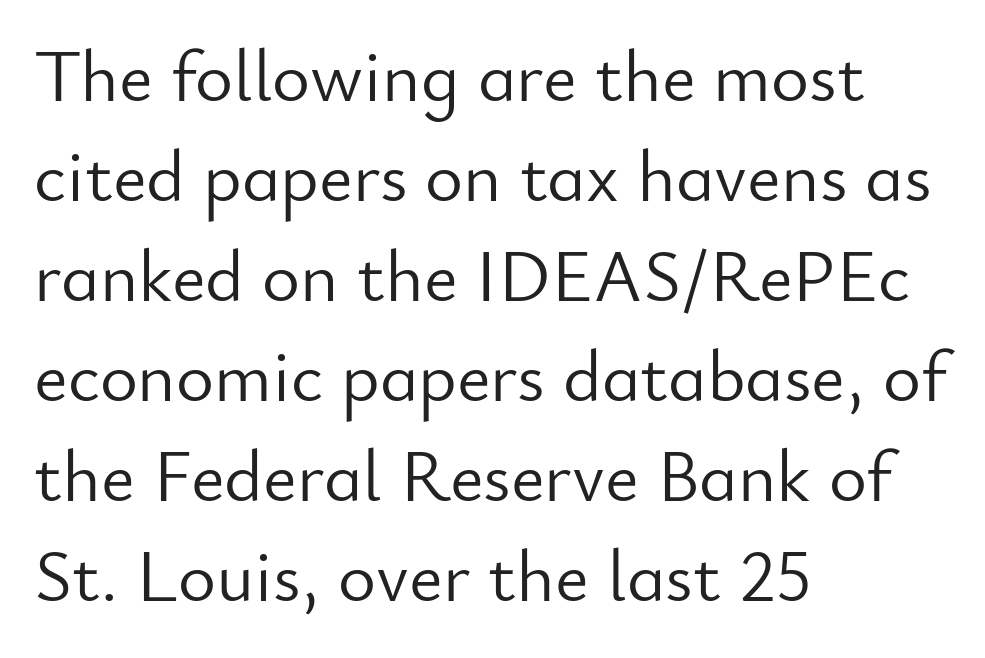
The image shows 73 px light sans-serif type, upright; set left-aligned, normal line spacing (1.37x), normal letter spacing, not underlined; low stroke contrast and a small x-height.
